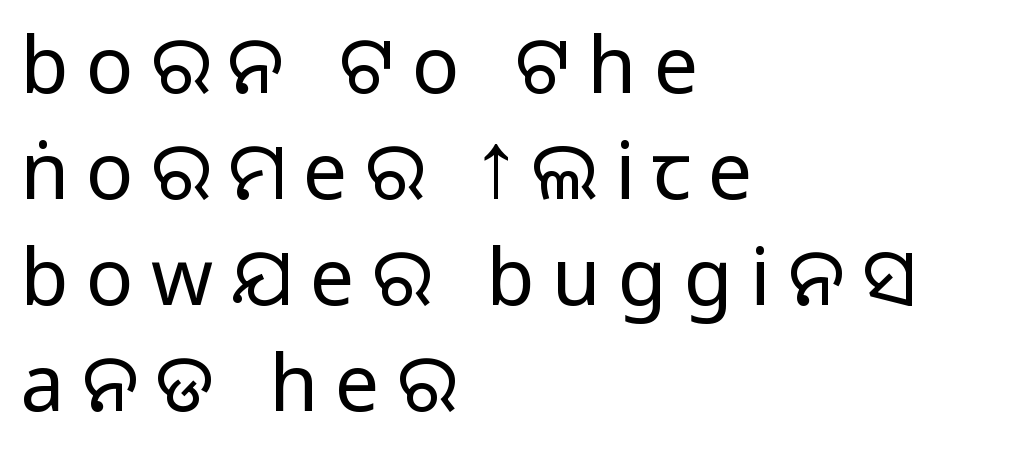
The image shows 79 px sans-serif type, upright; set left-aligned, normal line spacing (1.34x), unusually wide letter spacing (+0.22 em), not underlined; medium stroke contrast.
